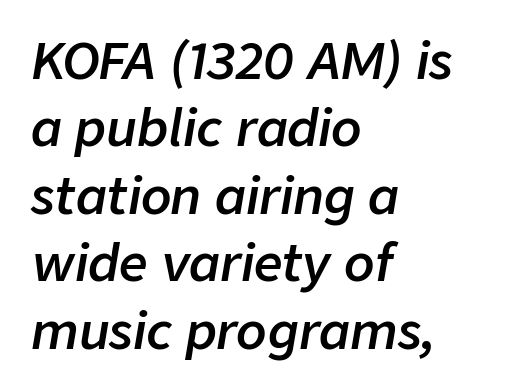
Q: Is the text bold? A: Semi-bold.
Q: Is the text italic (slanted)? A: Yes, it leans right by about 9 degrees.
Q: Is the text underlined? A: No.
Q: How is the paragraph aligned? A: Left-aligned.
Q: Is the spacing between letters normal or unusually wide? A: Normal.
Q: Is the spacing between lines tight, normal or loose? A: Normal.
Q: Width (condensed, normal, or wide)? A: Normal.
Q: Stroke contrast? A: Low.
Q: x-height? A: Medium.
Q: Monospaced? A: No.
